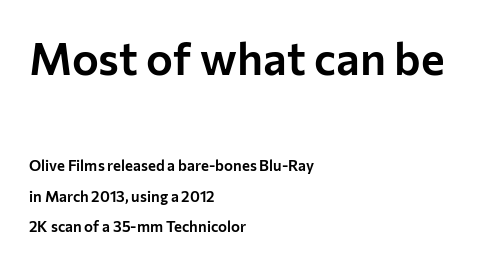
Character size in the leading block exceeds that of the trailing block. The rendering anchors every line to the left-hand side. Letter spacing: default. In terms of posture, this sample is upright. The text was rendered using a sans face with plain stroke endings. The strip under each line holds only bare page.
